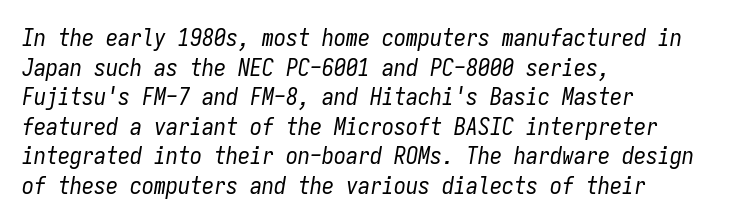
Does extra space separate the letters? No, they use regular spacing. This sample is left-justified, so line endings fall wherever the words run out. This is not heavy type; no bold has been used. Is the type slanted? Yes — the strokes lean at a clear angle. Glance below the letters and you will spot only blank space.
